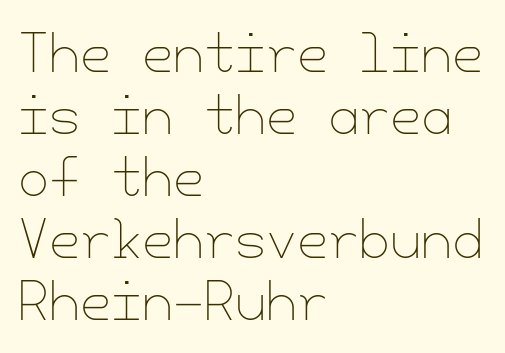
{"italic": "no", "bold": "no", "weight": "thin", "width": "normal", "stroke_contrast": "low", "x_height": "small", "underline": "no", "align": "left", "line_spacing_ratio": 1.24, "letter_spacing": "normal", "letter_spacing_em": 0.0, "glyph_px": 50}
